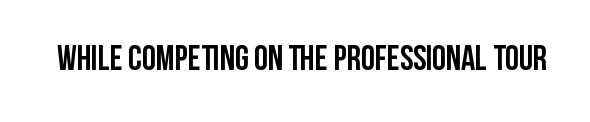
The image shows 35 px semibold, condensed sans-serif type, upright; set normal letter spacing, not underlined; low stroke contrast and a large x-height.
